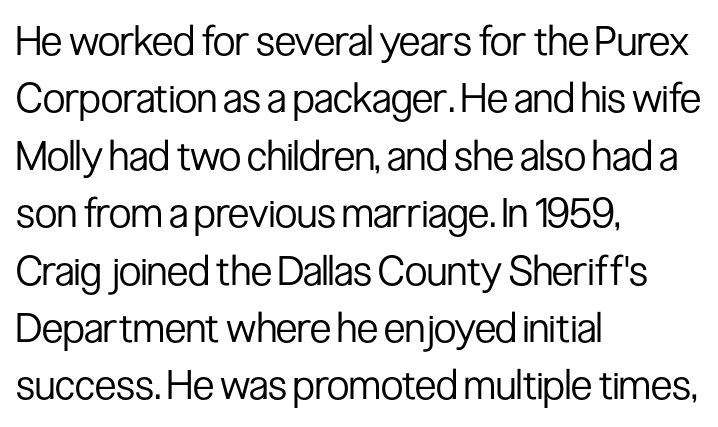
The space between consecutive lines is moderate. Just letters on the line, the space beneath them empty. Spacing verdict: proportional, widths tailored to each character. One-word summary of the alignment: left. If you drew a line through each stem, it would be perfectly vertical.
